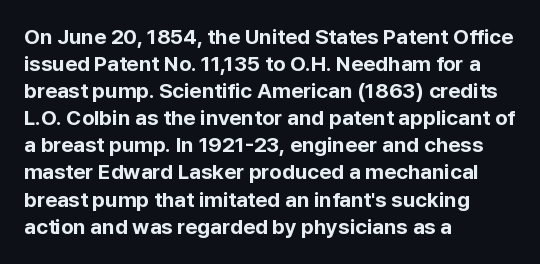
Q: Is the text bold? A: Yes.
Q: Is the text italic (slanted)? A: No, it is upright.
Q: Is the text underlined? A: No.
Q: How is the paragraph aligned? A: Left-aligned.
Q: Is the spacing between letters normal or unusually wide? A: Normal.
Q: Is the spacing between lines tight, normal or loose? A: Normal.
